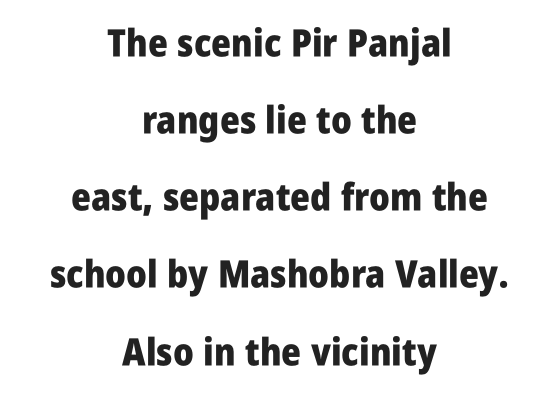
When letters stand straight like this, we call the style roman or upright. Heavy-handed strokes throughout: this text is bold. Here the designer chose a conventional face with non-uniform glyph widths. Tracking value appears to be zero — textbook default spacing.
